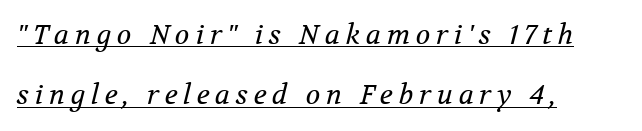
{"italic": "yes", "lean": "right", "slant_degrees": 12, "bold": "no", "underline": "yes", "align": "left", "line_spacing": "loose", "line_spacing_ratio": 2.24, "letter_spacing": "wide", "letter_spacing_em": 0.21, "glyph_px": 27}
